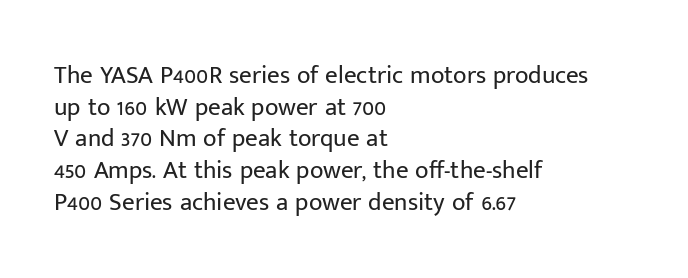
{"italic": "no", "bold": "no", "underline": "no", "align": "left", "line_spacing": "normal", "line_spacing_ratio": 1.27, "letter_spacing": "normal", "letter_spacing_em": 0.0, "glyph_px": 25}
